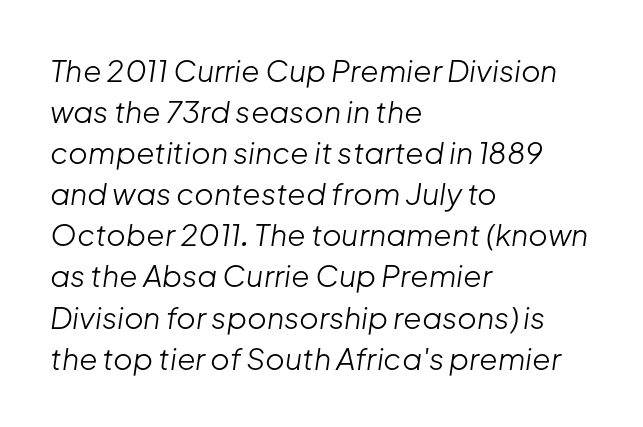
The face used here is proportionally spaced, like ordinary book or web type. The setting favours the left margin, as ordinary paragraphs usually do. No extra tracking has been applied to these lines. Posture: slanted. Each new line begins a customary step beneath the previous one.
